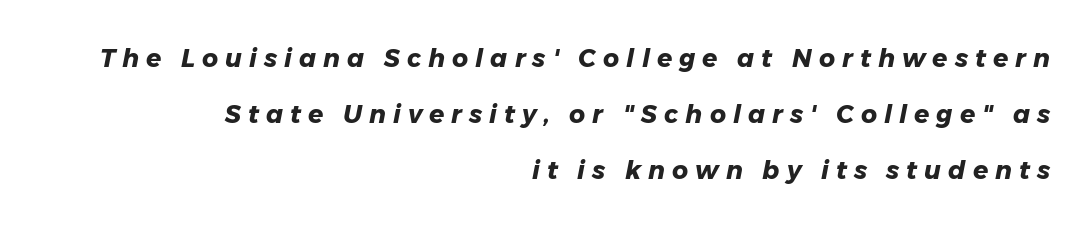
{"italic": "yes", "lean": "right", "slant_degrees": 11, "bold": "yes", "underline": "no", "align": "right", "line_spacing": "loose", "line_spacing_ratio": 2.24, "letter_spacing": "wide", "letter_spacing_em": 0.28, "glyph_px": 25}
